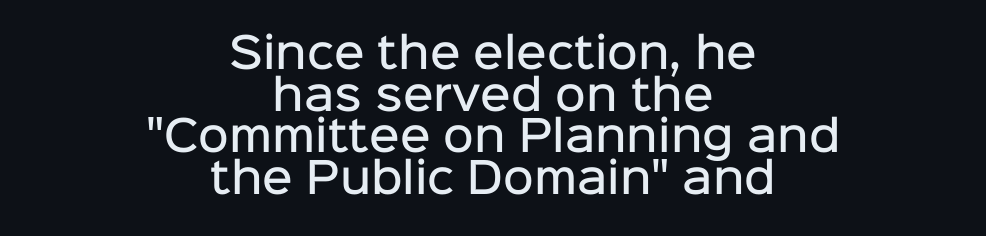
The image shows 42 px semibold sans-serif type, upright; set centered, tight line spacing (0.99x), normal letter spacing, not underlined; low stroke contrast and a medium x-height.
